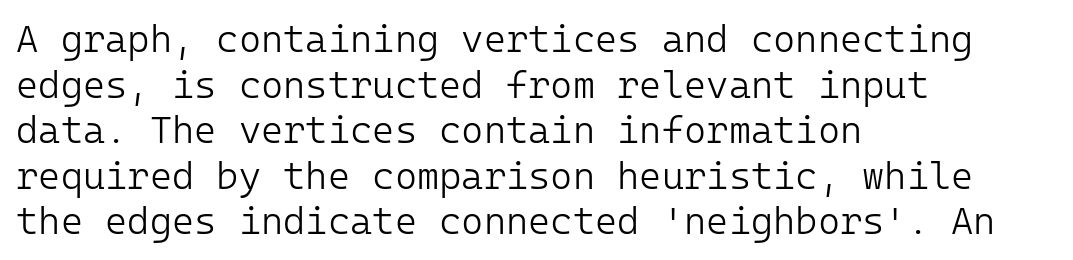
Beneath every word, the page is bare. No italicization has been applied; the sample stays upright. The rendering anchors every line to the left-hand side. Examine the stroke ends and you'll find no serifs.
